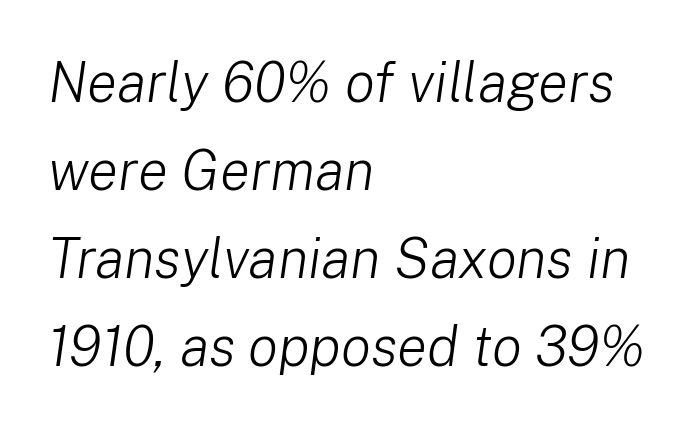
The image shows 56 px light type, italic (leaning right); set left-aligned, normal line spacing (1.57x), normal letter spacing, not underlined; low stroke contrast and a medium x-height.
